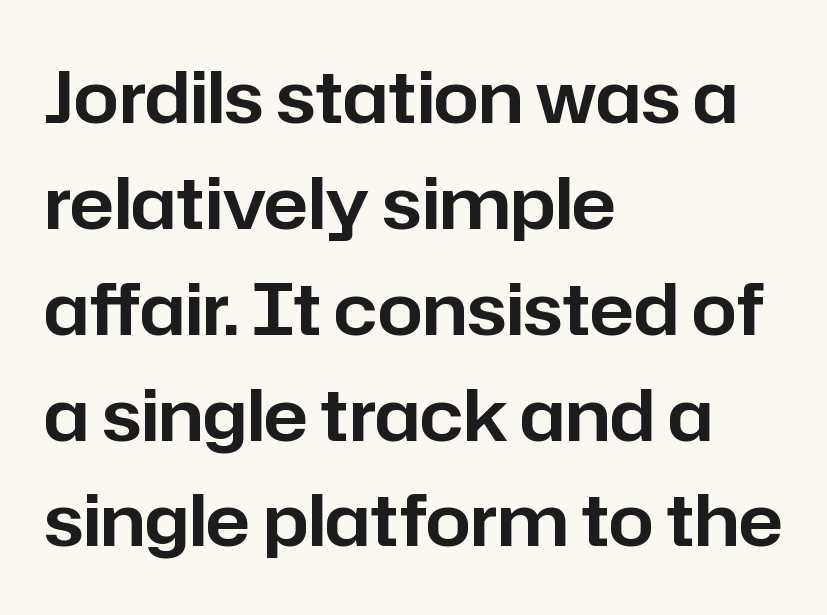
Does the type have serifs? No, each stem ends abruptly. In CSS terms this would be text-align: left. You could not count columns in this text — the font is proportionally spaced. No italicization has been applied; the sample stays upright.
